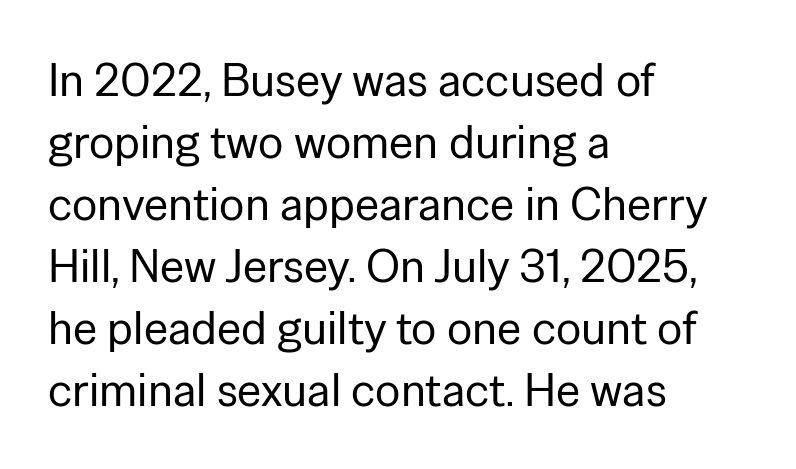
The font sits on the lighter half of the weight spectrum, regular included. The rag falls on the right side of this text block. Proportional: the letters do not fall into vertical columns. Observe the ordinary spacing: letters are neighbours, not strangers. The type sits square on the baseline with zero lean.
